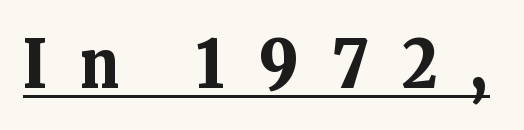
{"serif": "yes", "italic": "no", "bold": "yes", "weight": "bold", "width": "normal", "stroke_contrast": "low", "x_height": "medium", "monospaced": "no", "underline": "yes", "letter_spacing": "wide", "letter_spacing_em": 0.5, "glyph_px": 66}
